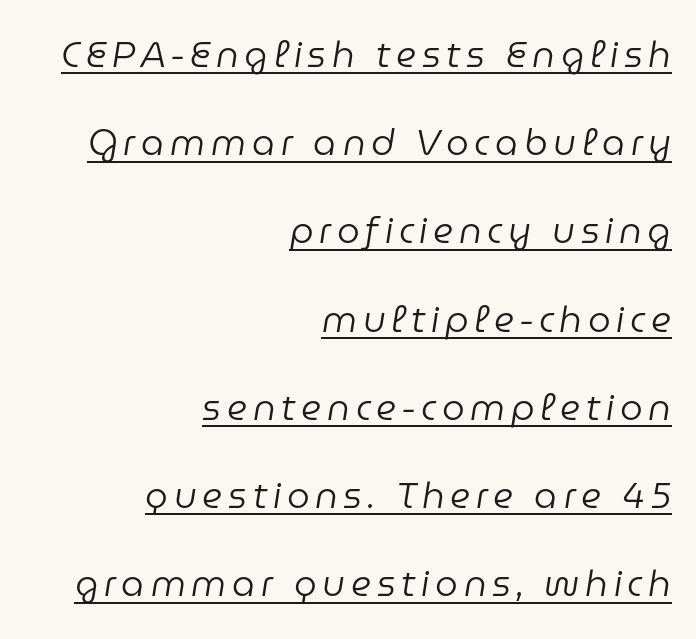
The image shows 36 px regular-weight type, italic (leaning right); set right-aligned, loose line spacing (2.45x), underlined; low stroke contrast and a medium x-height.
